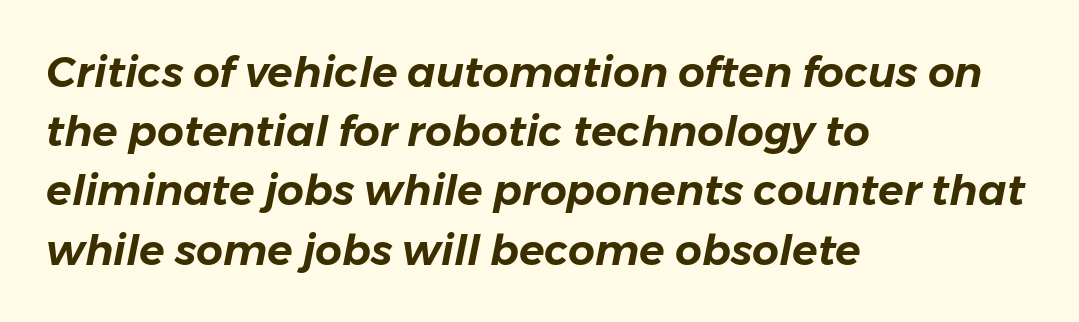
Q: Is the text italic (slanted)? A: Yes, it leans right by about 11 degrees.
Q: Is the text underlined? A: No.
Q: How is the paragraph aligned? A: Left-aligned.
Q: Is the spacing between letters normal or unusually wide? A: Normal.
Q: Is the spacing between lines tight, normal or loose? A: Normal.
Q: Width (condensed, normal, or wide)? A: Normal.
Q: Stroke contrast? A: Low.
Q: x-height? A: Medium.
Q: Monospaced? A: No.
